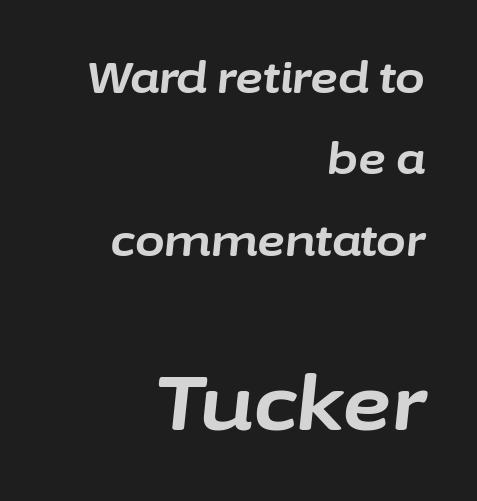
{"italic": "yes", "lean": "right", "slant_degrees": 6, "bold": "yes", "weight": "bold", "width": "normal", "stroke_contrast": "low", "x_height": "medium", "monospaced": "no", "underline": "no", "align": "right", "line_spacing_ratio": 1.89, "letter_spacing": "normal", "letter_spacing_em": 0.0, "larger_block": "second", "size_ratio": 1.77, "glyph_px": 76}
